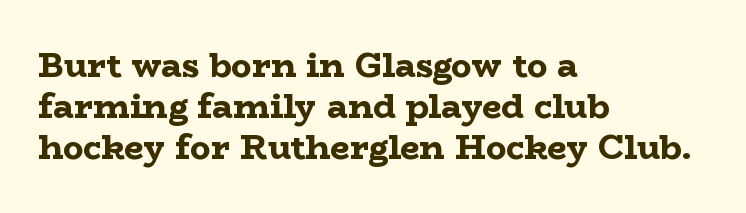
Every row of glyphs begins at an identical x-position on the left. Nobody touched the tracking dial on this one. Heft: maximum for text — a bold. Has an underline been added? It has not.
